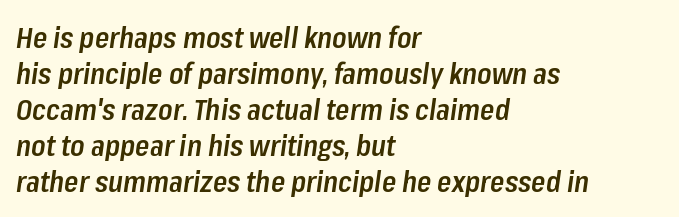
{"italic": "yes", "lean": "right", "slant_degrees": 8, "bold": "semi", "weight": "semibold", "width": "condensed", "stroke_contrast": "low", "x_height": "medium", "monospaced": "no", "underline": "no", "align": "left", "line_spacing_ratio": 1.24, "letter_spacing": "normal", "letter_spacing_em": 0.0, "glyph_px": 29}
